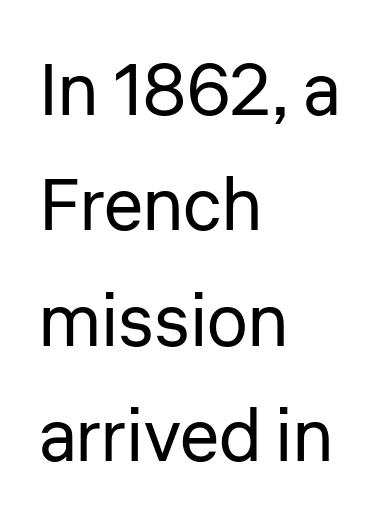
{"serif": "no", "italic": "no", "bold": "no", "weight": "regular", "width": "normal", "stroke_contrast": "low", "x_height": "medium", "monospaced": "no", "underline": "no", "align": "left", "line_spacing": "normal", "line_spacing_ratio": 1.58, "letter_spacing": "normal", "letter_spacing_em": 0.0, "glyph_px": 73}
